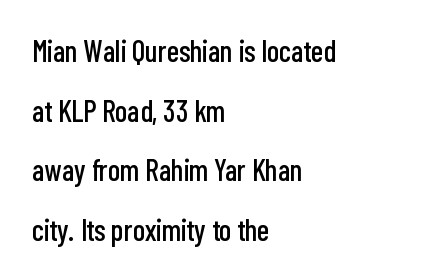
Quick note: underline off. Proportional: the letters do not fall into vertical columns. The typeface chosen for these lines omits serifs. The rendering anchors every line to the left-hand side. The lettering stays uniformly vertical, giving the passage a roman look.
